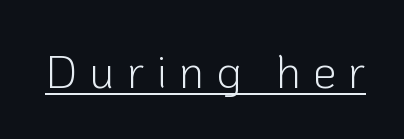
{"serif": "no", "italic": "no", "bold": "no", "weight": "light", "width": "normal", "stroke_contrast": "low", "x_height": "medium", "monospaced": "no", "underline": "yes", "letter_spacing": "wide", "letter_spacing_em": 0.26, "glyph_px": 46}
